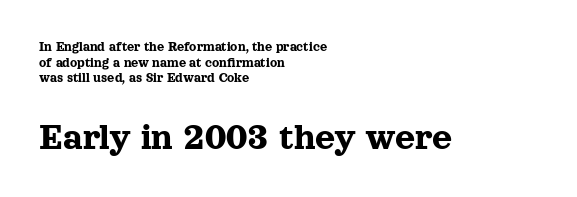
{"serif": "yes", "italic": "no", "width": "normal", "x_height": "medium", "monospaced": "no", "underline": "no", "align": "left", "line_spacing": "tight", "line_spacing_ratio": 1.12, "letter_spacing": "normal", "letter_spacing_em": 0.0, "larger_block": "second", "size_ratio": 2.79, "glyph_px": 39}
